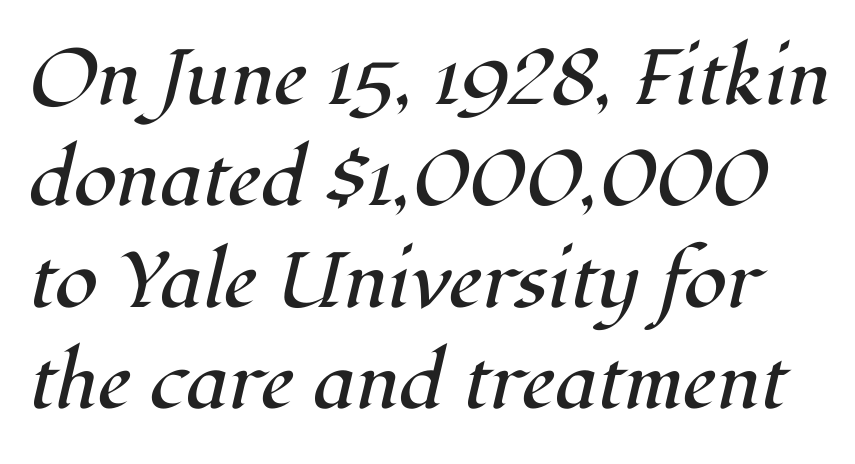
Q: Is the text bold? A: No.
Q: Is the text italic (slanted)? A: Yes, it leans right by about 12 degrees.
Q: Is the typeface a serif or a sans-serif typeface? A: Serif.
Q: Is the text underlined? A: No.
Q: Is the spacing between letters normal or unusually wide? A: Normal.
Q: Is the spacing between lines tight, normal or loose? A: Normal.
Q: Width (condensed, normal, or wide)? A: Normal.
Q: Stroke contrast? A: High.
Q: x-height? A: Medium.
Q: Monospaced? A: No.
